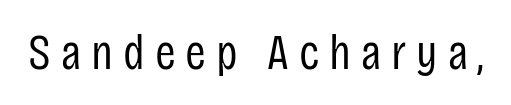
{"serif": "no", "italic": "no", "bold": "no", "weight": "regular", "width": "condensed", "stroke_contrast": "low", "x_height": "large", "monospaced": "no", "underline": "no", "letter_spacing": "wide", "letter_spacing_em": 0.2, "glyph_px": 50}
